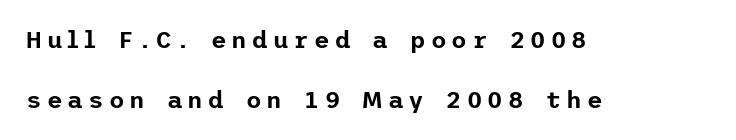
A classic flush-left, rag-right setting is used for this passage. A great deal of white space separates one row of letters from the next. Posture: vertical. Bare-footed words on every line. Short note: letters widely spaced.
